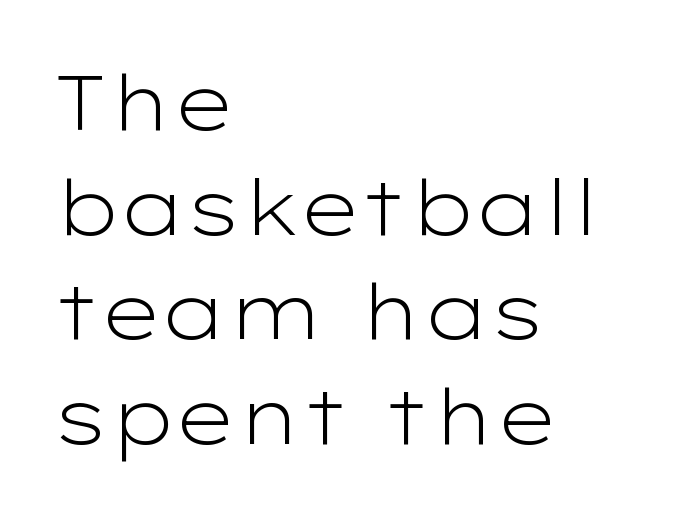
The image shows 77 px light, wide sans-serif type, upright; set left-aligned, normal line spacing (1.36x), normal letter spacing, not underlined; low stroke contrast and a medium x-height.
